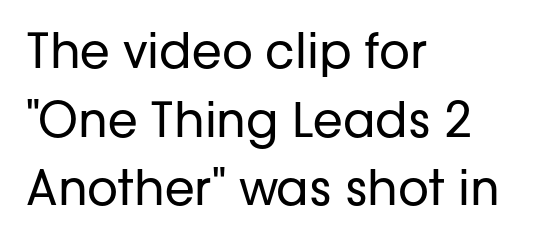
{"serif": "no", "italic": "no", "bold": "no", "weight": "regular", "width": "normal", "stroke_contrast": "low", "x_height": "medium", "monospaced": "no", "underline": "no", "align": "left", "line_spacing": "normal", "line_spacing_ratio": 1.43, "letter_spacing": "normal", "letter_spacing_em": 0.0, "glyph_px": 48}
